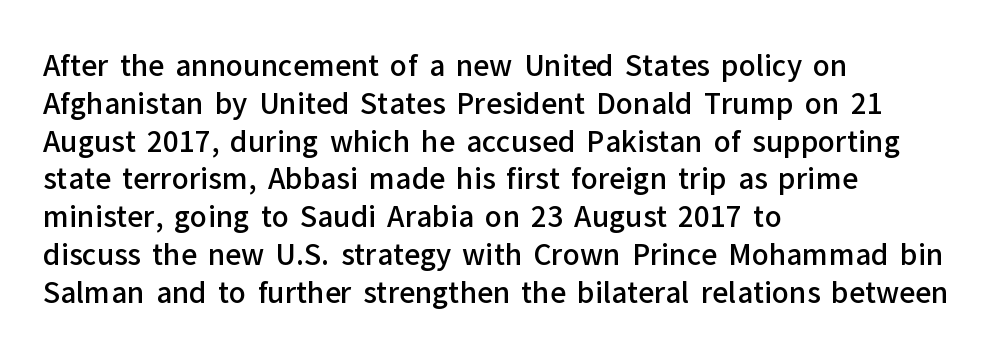
Q: Is the text bold? A: Semi-bold.
Q: Is the text italic (slanted)? A: No, it is upright.
Q: Is the typeface a serif or a sans-serif typeface? A: Sans-serif.
Q: Is the text underlined? A: No.
Q: How is the paragraph aligned? A: Left-aligned.
Q: Is the spacing between letters normal or unusually wide? A: Normal.
Q: Is the spacing between lines tight, normal or loose? A: Normal.
Q: Width (condensed, normal, or wide)? A: Normal.
Q: Stroke contrast? A: Low.
Q: x-height? A: Medium.
Q: Monospaced? A: No.
